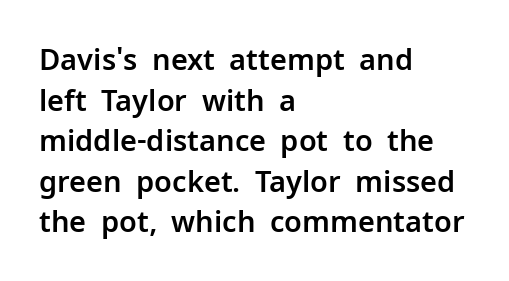
The image shows 29 px sans-serif type, upright; set left-aligned, normal line spacing (1.4x), normal letter spacing, not underlined; low stroke contrast and a medium x-height.
